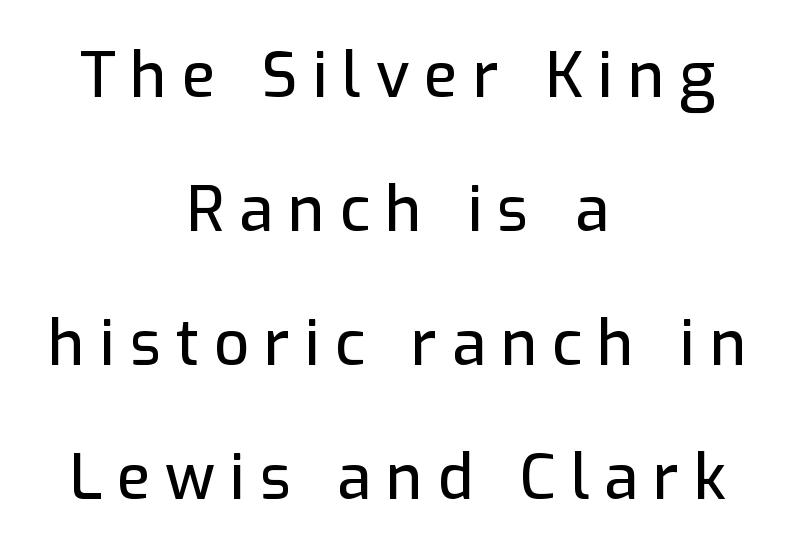
{"serif": "no", "italic": "no", "width": "normal", "stroke_contrast": "low", "x_height": "medium", "monospaced": "no", "underline": "no", "align": "center", "line_spacing": "loose", "line_spacing_ratio": 2.16, "letter_spacing": "wide", "letter_spacing_em": 0.24, "glyph_px": 62}
